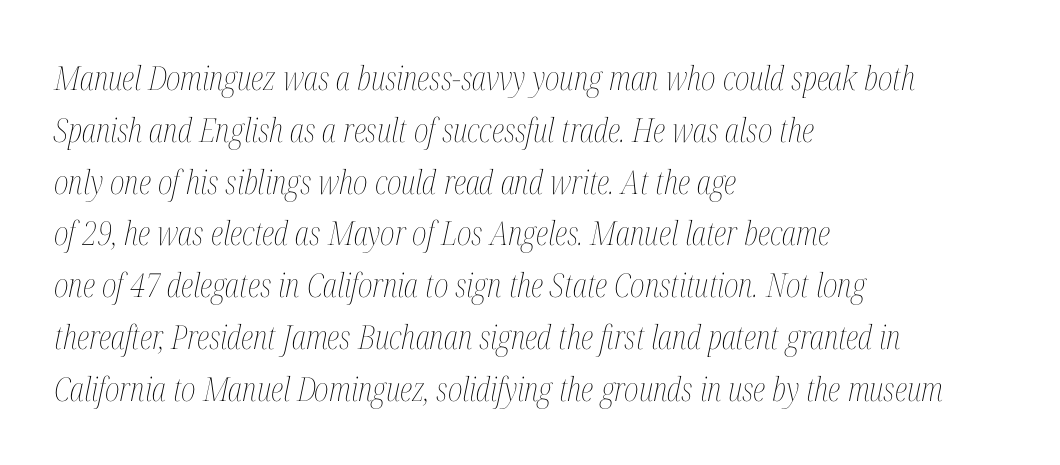
Q: Is the text bold? A: No.
Q: Is the text italic (slanted)? A: Yes, it leans right by about 12 degrees.
Q: Is the text underlined? A: No.
Q: How is the paragraph aligned? A: Left-aligned.
Q: Is the spacing between letters normal or unusually wide? A: Normal.
Q: Is the spacing between lines tight, normal or loose? A: Normal.
Q: Width (condensed, normal, or wide)? A: Condensed.
Q: Stroke contrast? A: Medium.
Q: x-height? A: Medium.
Q: Monospaced? A: No.
